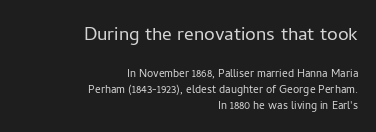
Q: Is the text bold? A: No.
Q: Is the text italic (slanted)? A: No, it is upright.
Q: Is the text underlined? A: No.
Q: How is the paragraph aligned? A: Right-aligned.
Q: Is the spacing between letters normal or unusually wide? A: Normal.
Q: Is the spacing between lines tight, normal or loose? A: Tight.
Q: Which block of text is set in a larger size, the first (top) or the second (bottom)? A: The first (top) one.
